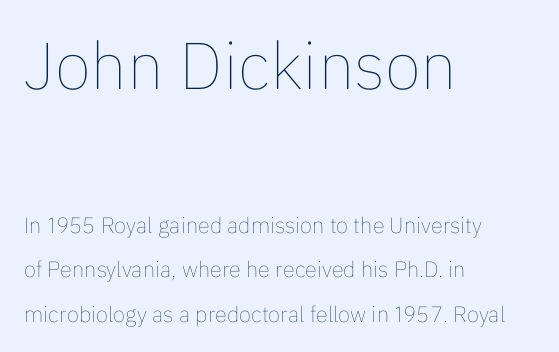
{"italic": "no", "bold": "no", "weight": "thin", "width": "normal", "stroke_contrast": "low", "x_height": "medium", "monospaced": "no", "underline": "no", "align": "left", "line_spacing": "loose", "line_spacing_ratio": 2.03, "letter_spacing": "normal", "letter_spacing_em": 0.0, "larger_block": "first", "size_ratio": 3.0, "glyph_px": 66}
